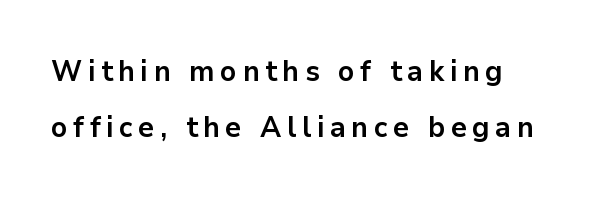
Q: Is the text bold? A: Yes.
Q: Is the text italic (slanted)? A: No, it is upright.
Q: Is the typeface a serif or a sans-serif typeface? A: Sans-serif.
Q: Is the text underlined? A: No.
Q: Is the spacing between lines tight, normal or loose? A: Loose.
Q: Width (condensed, normal, or wide)? A: Normal.
Q: Stroke contrast? A: Low.
Q: x-height? A: Medium.
Q: Monospaced? A: No.
